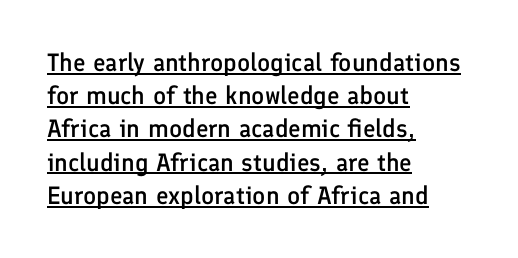
Underlining? Definitely there. A typesetter would call this leading conventional body-copy spacing. This is moderately heavy type, rendered in semibold. If you drew a ruler down the left edge, every line would touch it.
